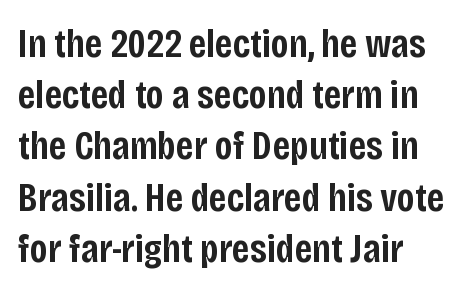
The image shows 41 px semibold, condensed sans-serif type, upright; set left-aligned, normal line spacing (1.25x), normal letter spacing, not underlined; low stroke contrast and a large x-height.
